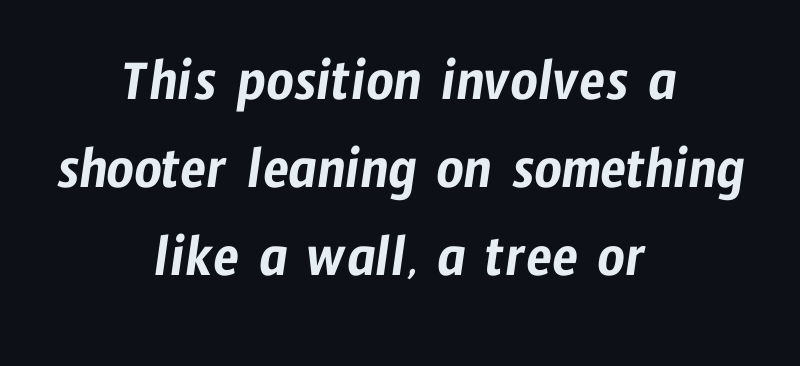
Check under the words: just untouched page. In terms of letterspacing, this is plain default setting. The type family on display is of the sans-serif kind. The paragraph has two soft edges and a firm central axis. Here the designer chose a conventional face with non-uniform glyph widths.
